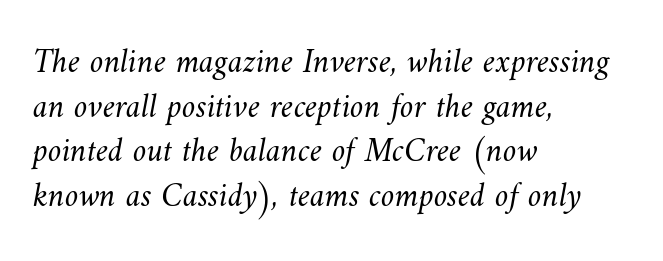
The image shows 34 px light type; set left-aligned, normal line spacing (1.31x), normal letter spacing, not underlined; medium stroke contrast and a small x-height.
